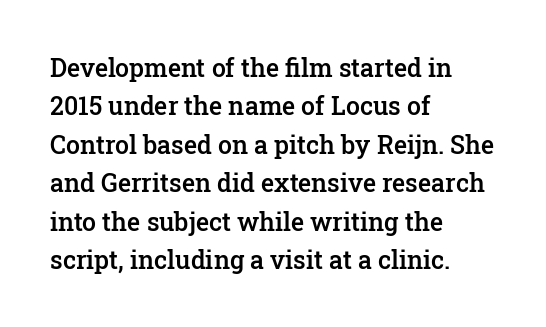
Q: Is the text bold? A: Semi-bold.
Q: Is the text italic (slanted)? A: No, it is upright.
Q: Is the text underlined? A: No.
Q: How is the paragraph aligned? A: Left-aligned.
Q: Is the spacing between letters normal or unusually wide? A: Normal.
Q: Is the spacing between lines tight, normal or loose? A: Normal.
